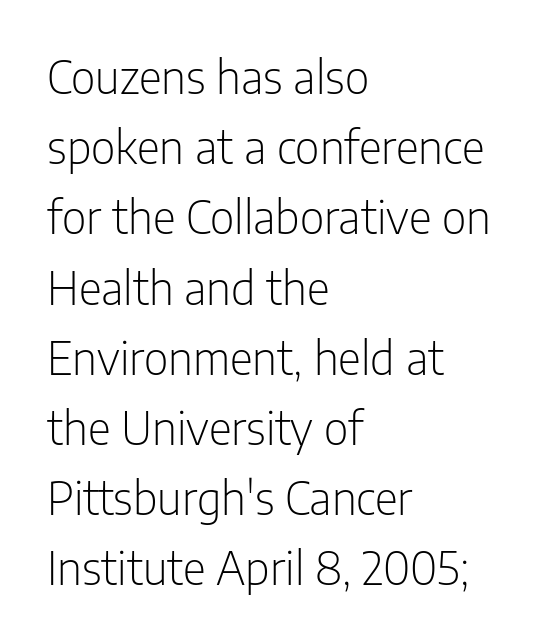
{"serif": "no", "italic": "no", "bold": "no", "weight": "light", "width": "condensed", "stroke_contrast": "low", "x_height": "medium", "monospaced": "no", "underline": "no", "align": "left", "line_spacing": "normal", "line_spacing_ratio": 1.56, "letter_spacing": "normal", "letter_spacing_em": 0.0, "glyph_px": 45}
